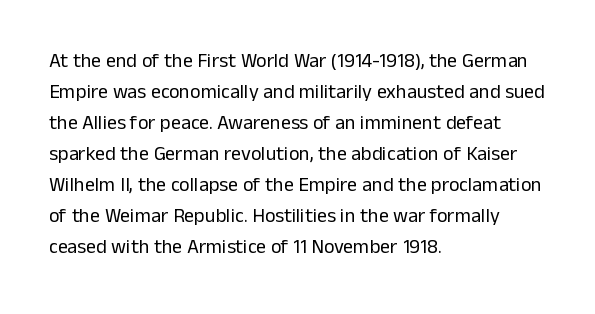
The face looks like a standard text weight, possibly lighter. The type is set solid horizontally, with unmodified tracking. The lettering stays uniformly vertical, giving the passage a roman look. Leading: standard. Casual observation: everything's shoved over to the left.
